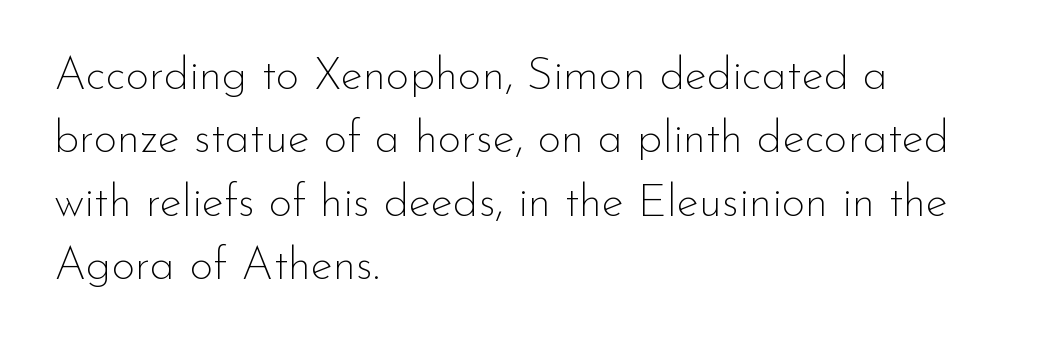
Q: Is the text bold? A: No.
Q: Is the text italic (slanted)? A: No, it is upright.
Q: Is the typeface a serif or a sans-serif typeface? A: Sans-serif.
Q: Is the text underlined? A: No.
Q: How is the paragraph aligned? A: Left-aligned.
Q: Is the spacing between letters normal or unusually wide? A: Normal.
Q: Is the spacing between lines tight, normal or loose? A: Normal.
Q: Width (condensed, normal, or wide)? A: Normal.
Q: Stroke contrast? A: Low.
Q: x-height? A: Small.
Q: Monospaced? A: No.
